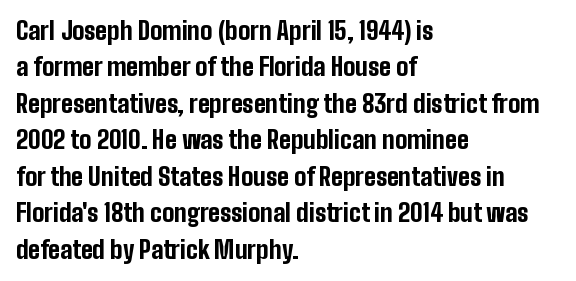
{"italic": "no", "bold": "yes", "underline": "no", "align": "left", "line_spacing": "normal", "line_spacing_ratio": 1.52, "letter_spacing": "normal", "letter_spacing_em": 0.0, "glyph_px": 24}
